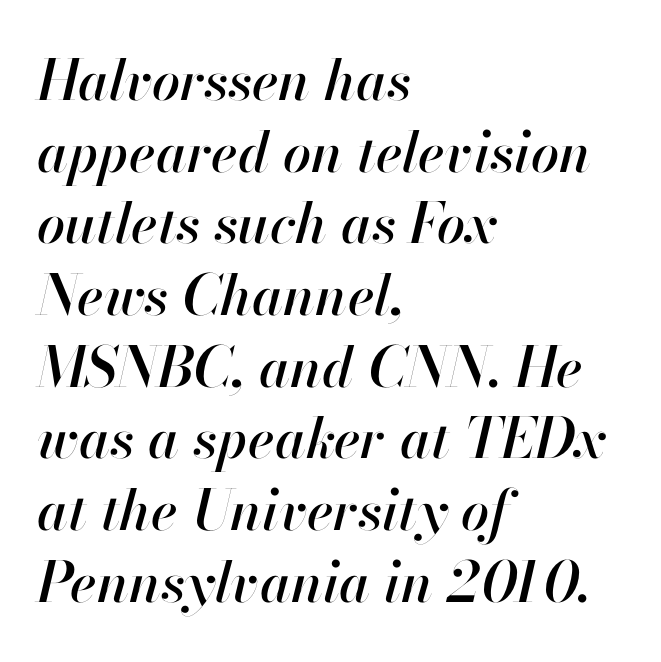
{"italic": "yes", "lean": "right", "slant_degrees": 13, "width": "normal", "stroke_contrast": "high", "x_height": "small", "monospaced": "no", "underline": "no", "align": "left", "line_spacing": "normal", "line_spacing_ratio": 1.28, "letter_spacing": "normal", "letter_spacing_em": 0.0, "glyph_px": 56}
